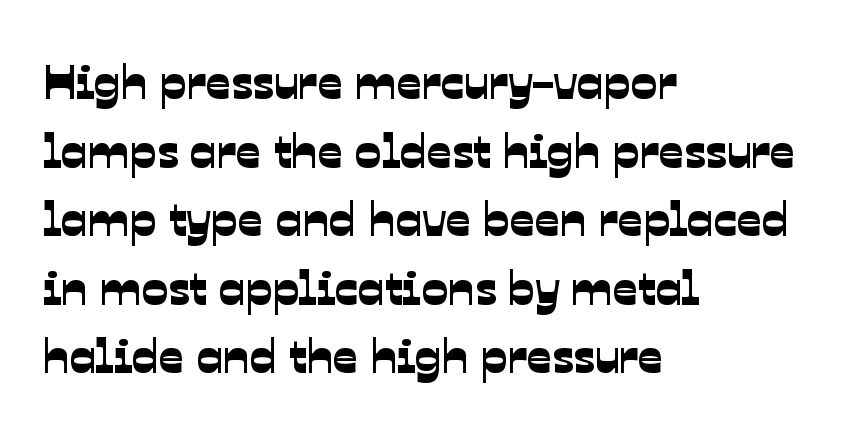
The image shows 49 px sans-serif type; set left-aligned, normal line spacing (1.4x), normal letter spacing, not underlined; low stroke contrast and a medium x-height.
